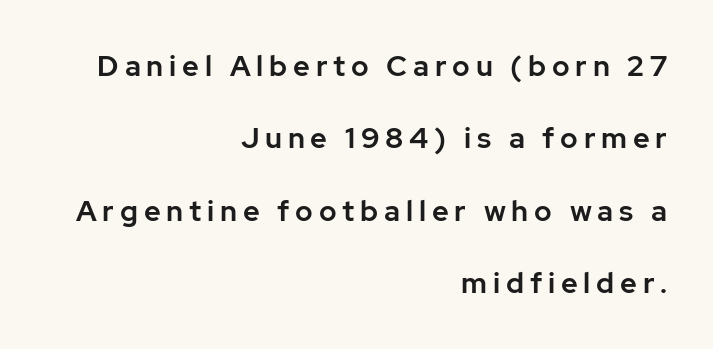
{"serif": "no", "italic": "no", "width": "normal", "stroke_contrast": "low", "x_height": "medium", "monospaced": "no", "underline": "no", "align": "right", "line_spacing": "loose", "line_spacing_ratio": 2.5, "letter_spacing": "wide", "letter_spacing_em": 0.2, "glyph_px": 29}
